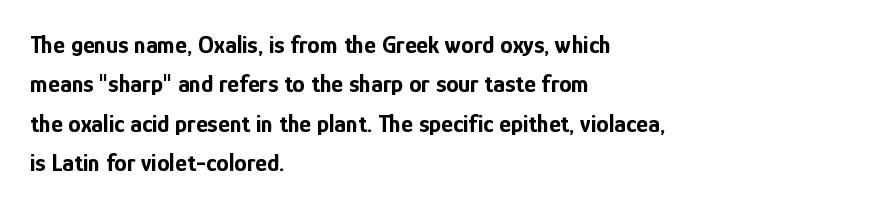
The image shows 25 px bold type, upright; set left-aligned, normal line spacing (1.58x), normal letter spacing, not underlined.
